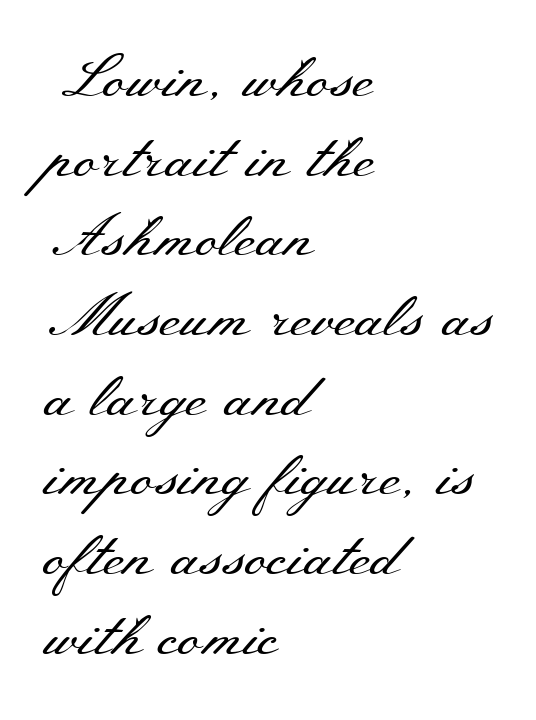
The image shows 59 px regular-weight, wide serif type; set left-aligned, normal line spacing (1.35x), normal letter spacing, not underlined; medium stroke contrast and a small x-height.
